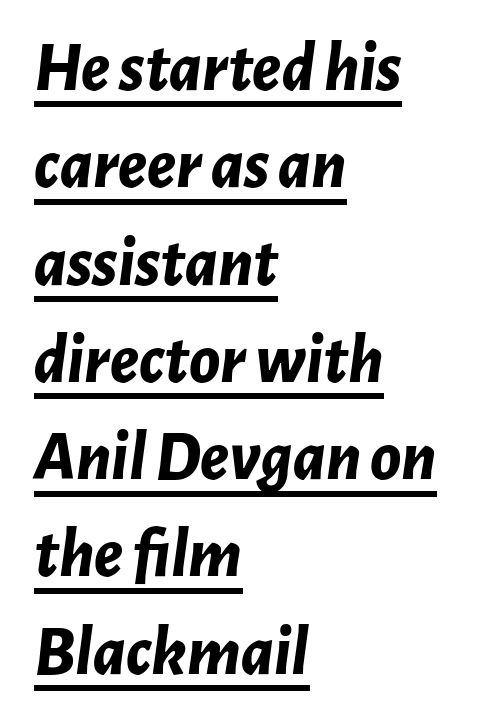
{"italic": "yes", "lean": "right", "slant_degrees": 7, "bold": "yes", "weight": "bold", "width": "normal", "stroke_contrast": "low", "x_height": "medium", "monospaced": "no", "underline": "yes", "align": "left", "line_spacing": "normal", "line_spacing_ratio": 1.39, "letter_spacing": "normal", "letter_spacing_em": 0.0, "glyph_px": 70}
